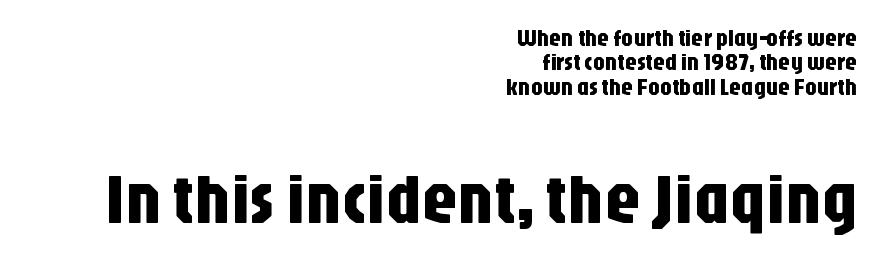
Q: Is the text italic (slanted)? A: No, it is upright.
Q: Is the typeface a serif or a sans-serif typeface? A: Sans-serif.
Q: Is the text underlined? A: No.
Q: How is the paragraph aligned? A: Right-aligned.
Q: Is the spacing between letters normal or unusually wide? A: Normal.
Q: Is the spacing between lines tight, normal or loose? A: Tight.
Q: Which block of text is set in a larger size, the first (top) or the second (bottom)? A: The second (bottom) one.
Q: Width (condensed, normal, or wide)? A: Condensed.
Q: Stroke contrast? A: Low.
Q: x-height? A: Large.
Q: Monospaced? A: No.
